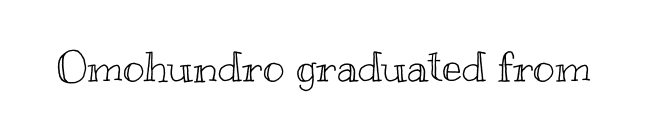
{"italic": "no", "width": "wide", "x_height": "small", "monospaced": "no", "underline": "no", "letter_spacing": "normal", "letter_spacing_em": 0.0, "glyph_px": 42}
